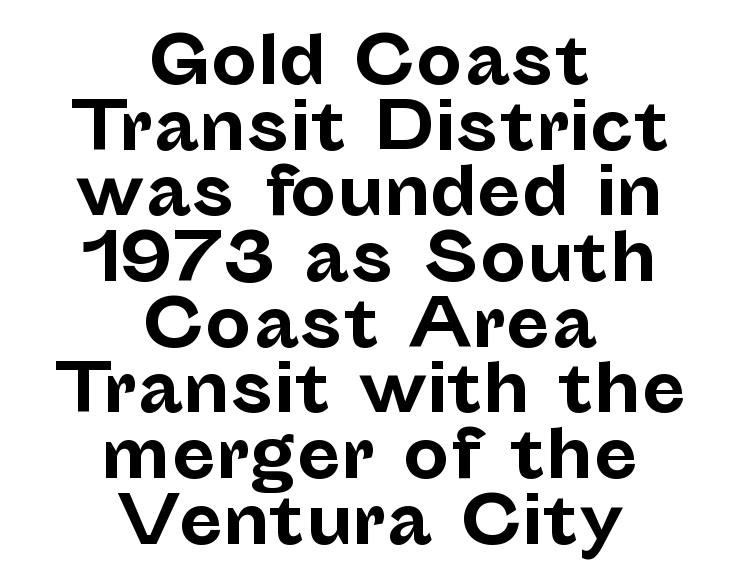
Q: Is the text bold? A: Yes.
Q: Is the text italic (slanted)? A: No, it is upright.
Q: Is the typeface a serif or a sans-serif typeface? A: Sans-serif.
Q: Is the text underlined? A: No.
Q: How is the paragraph aligned? A: Centered.
Q: Is the spacing between letters normal or unusually wide? A: Normal.
Q: Is the spacing between lines tight, normal or loose? A: Tight.
Q: Width (condensed, normal, or wide)? A: Normal.
Q: Stroke contrast? A: Low.
Q: x-height? A: Medium.
Q: Monospaced? A: No.
